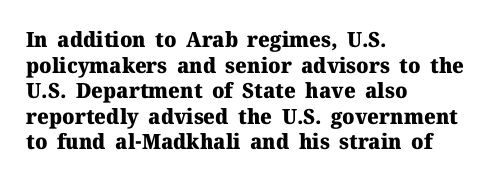
{"italic": "no", "bold": "yes", "underline": "no", "align": "left", "line_spacing_ratio": 1.22, "letter_spacing": "normal", "letter_spacing_em": 0.0, "glyph_px": 21}
